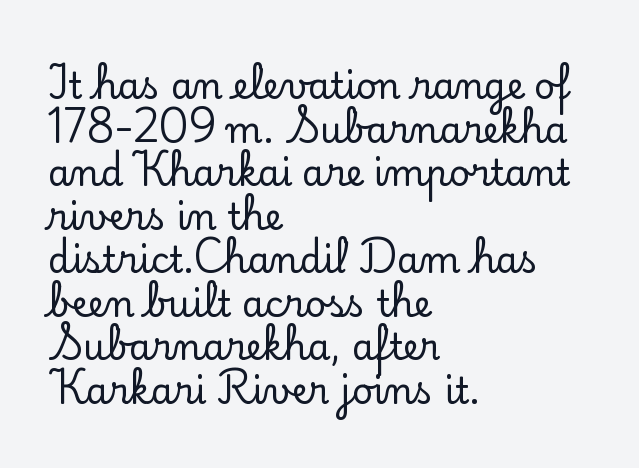
The image shows 36 px serif type, upright; set left-aligned, line spacing 1.21x, normal letter spacing, not underlined; low stroke contrast and a small x-height.
